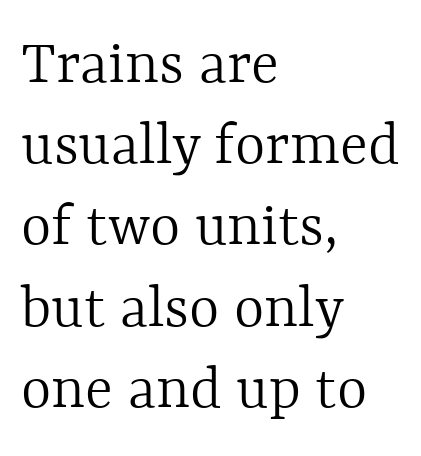
{"italic": "no", "bold": "no", "weight": "light", "width": "normal", "x_height": "medium", "monospaced": "no", "underline": "no", "align": "left", "line_spacing": "normal", "line_spacing_ratio": 1.25, "letter_spacing": "normal", "letter_spacing_em": 0.0, "glyph_px": 65}
